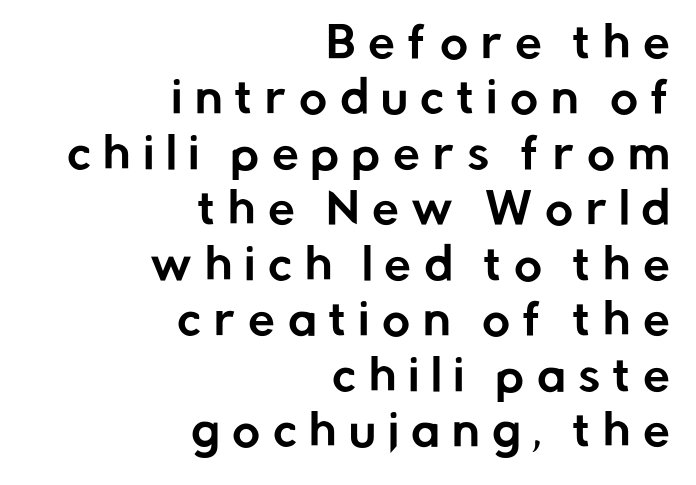
Successive baselines arrive at the customary interval. A roman cut, with each character standing at attention. Caption: expanded tracking, letters set apart. The specimen omits any rule beneath the text block's lines.
